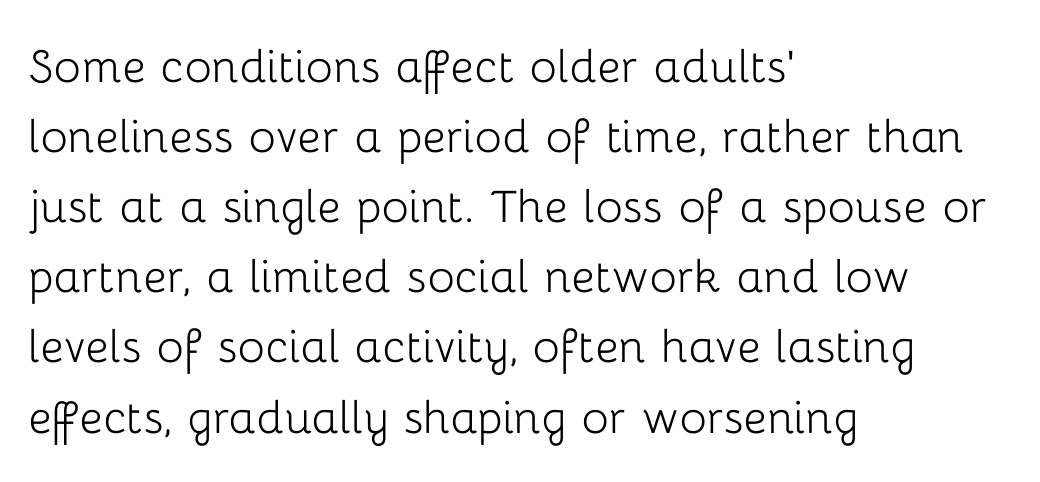
The image shows 57 px light sans-serif type, upright; set left-aligned, line spacing 1.23x, normal letter spacing, not underlined; low stroke contrast and a medium x-height.
